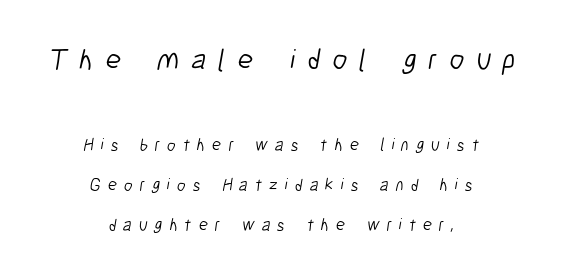
{"serif": "no", "bold": "no", "weight": "light", "width": "condensed", "stroke_contrast": "low", "x_height": "medium", "monospaced": "no", "underline": "no", "align": "center", "line_spacing": "loose", "line_spacing_ratio": 2.35, "letter_spacing": "wide", "letter_spacing_em": 0.41, "larger_block": "first", "size_ratio": 1.71, "glyph_px": 29}
